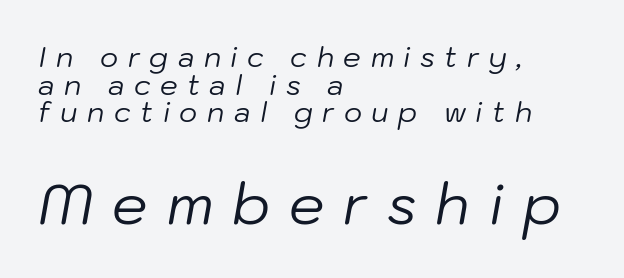
Q: Is the text bold? A: No.
Q: Is the text italic (slanted)? A: Yes, it leans right by about 10 degrees.
Q: Is the text underlined? A: No.
Q: How is the paragraph aligned? A: Left-aligned.
Q: Is the spacing between letters normal or unusually wide? A: Unusually wide.
Q: Is the spacing between lines tight, normal or loose? A: Tight.
Q: Which block of text is set in a larger size, the first (top) or the second (bottom)? A: The second (bottom) one.
Q: Width (condensed, normal, or wide)? A: Normal.
Q: Stroke contrast? A: Low.
Q: x-height? A: Medium.
Q: Monospaced? A: No.
